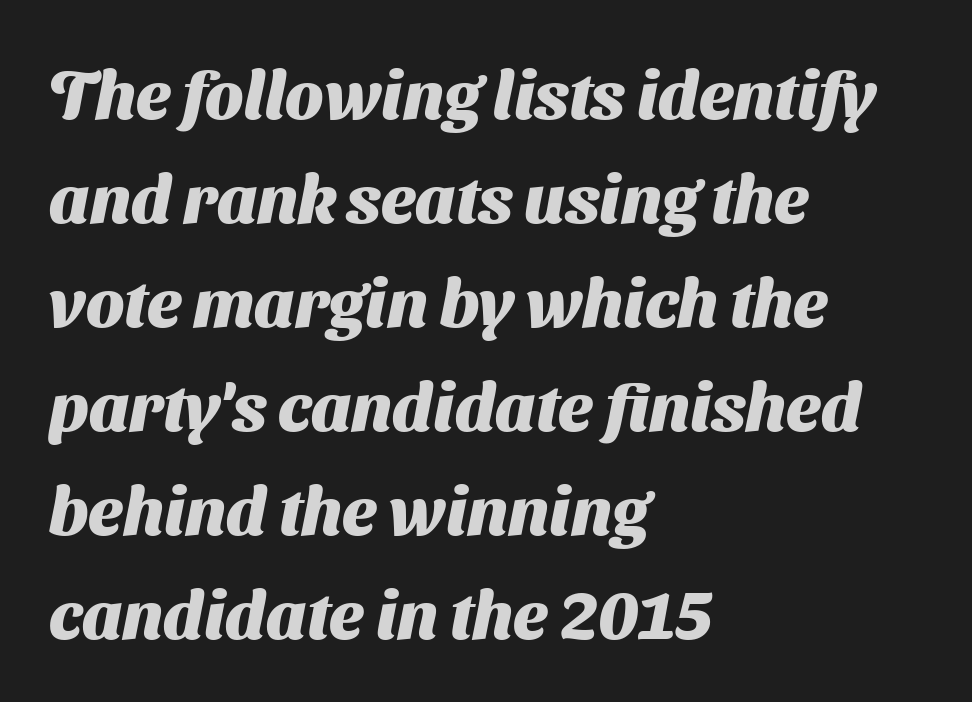
{"serif": "no", "bold": "yes", "weight": "heavy", "width": "normal", "stroke_contrast": "medium", "x_height": "medium", "monospaced": "no", "underline": "no", "align": "left", "line_spacing": "normal", "line_spacing_ratio": 1.53, "letter_spacing": "normal", "letter_spacing_em": 0.0, "glyph_px": 68}
